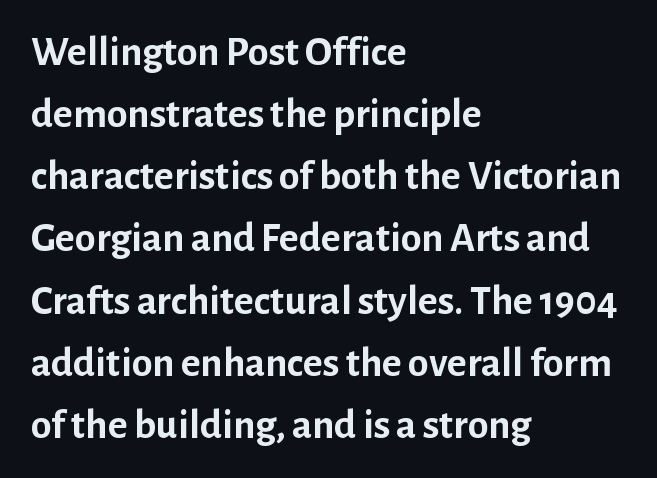
Q: Is the text bold? A: Yes.
Q: Is the text italic (slanted)? A: No, it is upright.
Q: Is the typeface a serif or a sans-serif typeface? A: Sans-serif.
Q: Is the text underlined? A: No.
Q: How is the paragraph aligned? A: Left-aligned.
Q: Is the spacing between letters normal or unusually wide? A: Normal.
Q: Is the spacing between lines tight, normal or loose? A: Normal.
Q: Width (condensed, normal, or wide)? A: Normal.
Q: Stroke contrast? A: Low.
Q: x-height? A: Medium.
Q: Monospaced? A: No.
